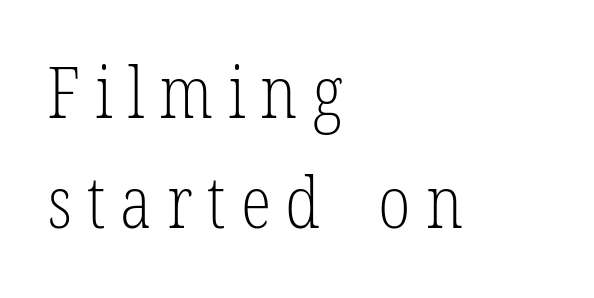
The image shows 71 px light, condensed serif type, upright; set left-aligned, normal line spacing (1.55x), unusually wide letter spacing (+0.21 em), not underlined; low stroke contrast and a medium x-height.
